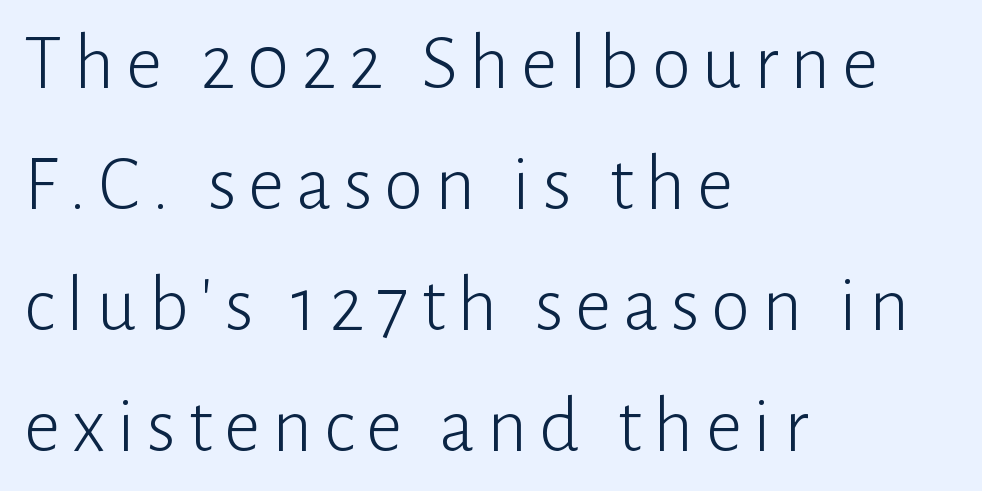
Q: Is the text bold? A: No.
Q: Is the text italic (slanted)? A: No, it is upright.
Q: Is the typeface a serif or a sans-serif typeface? A: Sans-serif.
Q: Is the text underlined? A: No.
Q: How is the paragraph aligned? A: Left-aligned.
Q: Is the spacing between lines tight, normal or loose? A: Normal.
Q: Width (condensed, normal, or wide)? A: Normal.
Q: Stroke contrast? A: Low.
Q: x-height? A: Medium.
Q: Monospaced? A: No.
